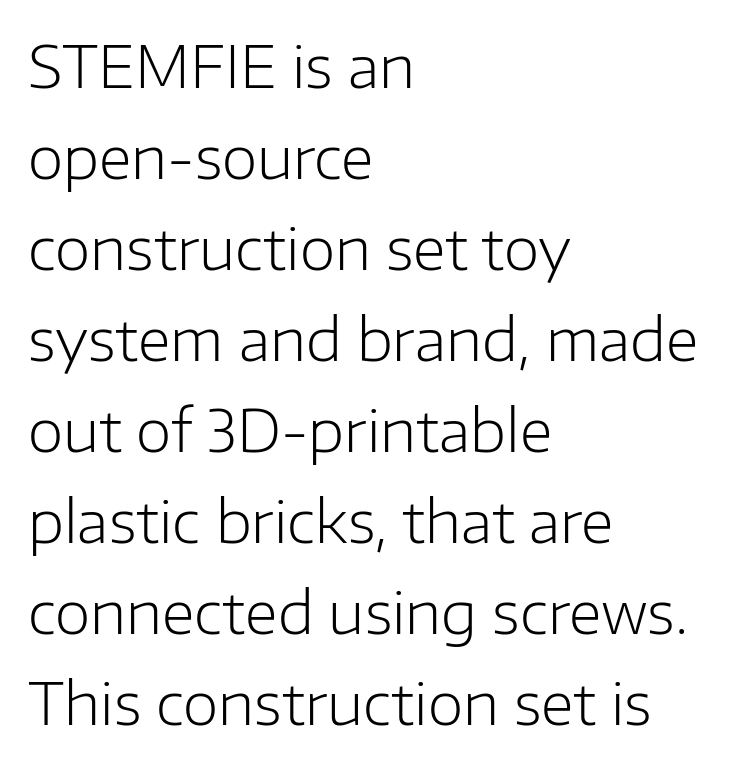
Do the letters lean? They stand straight. Words float on clear page, feet unadorned. I'd call this a sans setting — the letters go barefoot. Here the designer chose a conventional face with non-uniform glyph widths.
